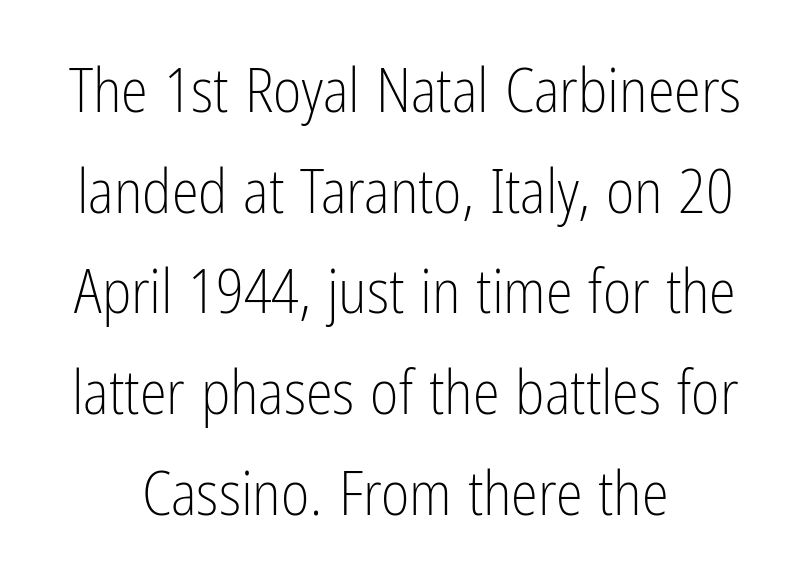
The image shows 61 px light, condensed sans-serif type, upright; set normal line spacing (1.65x), normal letter spacing, not underlined; low stroke contrast and a medium x-height.
